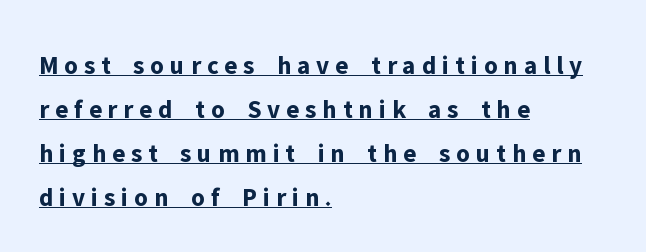
The tracking jumps out immediately: characters are airy and widely separated. Underline: present. Chunky letters — that's bold for sure. A typesetter would call this leading conventional body-copy spacing.
